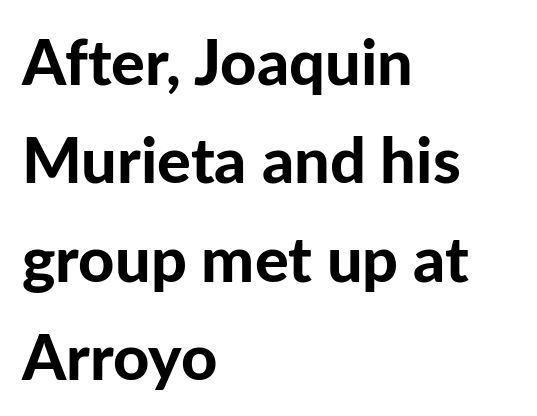
{"serif": "no", "italic": "no", "bold": "yes", "weight": "bold", "width": "normal", "stroke_contrast": "low", "x_height": "medium", "monospaced": "no", "underline": "no", "align": "left", "line_spacing": "normal", "line_spacing_ratio": 1.56, "letter_spacing": "normal", "letter_spacing_em": 0.0, "glyph_px": 63}
